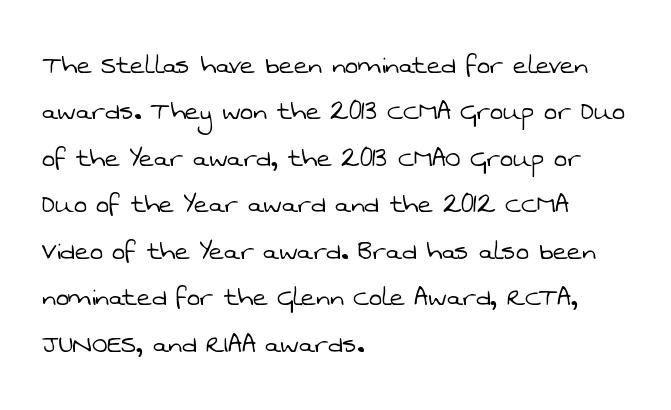
Descenders are the only things crossing below the line. Teacher's note: observe the even left margin — that is flush-left alignment. The letters advance in unequal steps, a hallmark of proportional type. Grotesque or geometric, the face here clearly has no serifs. This sample keeps an unexceptional amount of space between lines. A typesetter would call this zero additional tracking.
